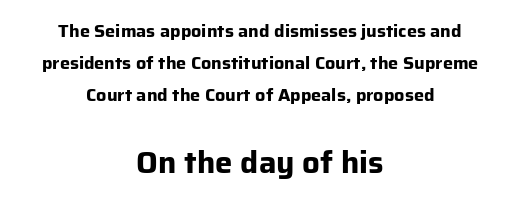
{"serif": "no", "italic": "no", "bold": "yes", "weight": "bold", "width": "normal", "stroke_contrast": "low", "x_height": "medium", "monospaced": "no", "underline": "no", "align": "center", "line_spacing_ratio": 1.78, "letter_spacing": "normal", "letter_spacing_em": 0.0, "larger_block": "second", "size_ratio": 1.72, "glyph_px": 31}
